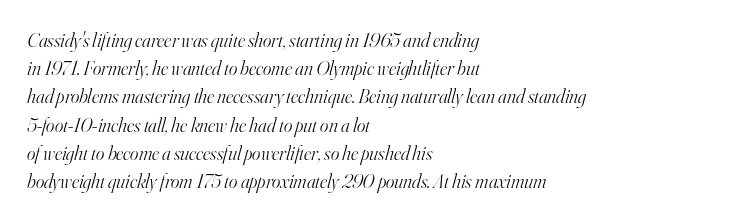
The image shows 20 px text type, italic (leaning right); set left-aligned, normal line spacing (1.41x), normal letter spacing, not underlined.
